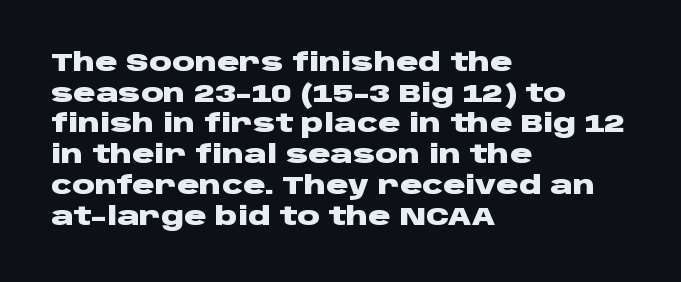
In CSS terms this would be text-align: left. Anything drawn beneath the words? Only blank space. Posture: upright roman. As a designer I'd log this as weight 700, bold.
